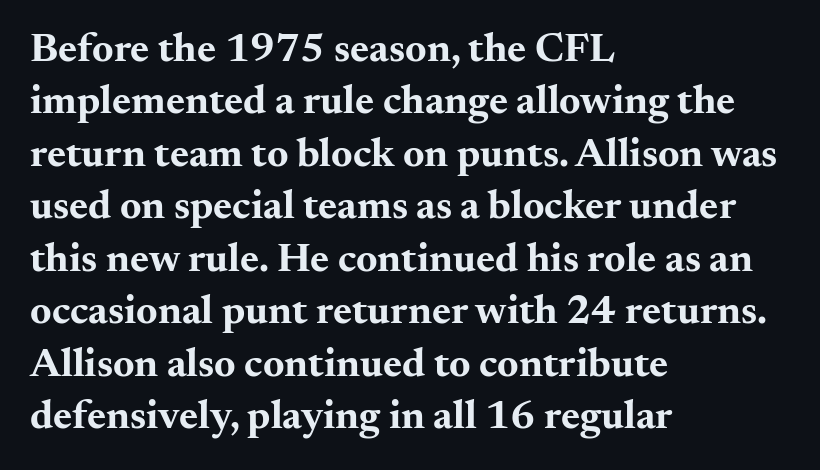
{"serif": "yes", "italic": "no", "bold": "yes", "weight": "bold", "width": "wide", "stroke_contrast": "medium", "x_height": "small", "monospaced": "no", "underline": "no", "align": "left", "line_spacing": "normal", "line_spacing_ratio": 1.28, "letter_spacing": "normal", "letter_spacing_em": 0.0, "glyph_px": 41}
